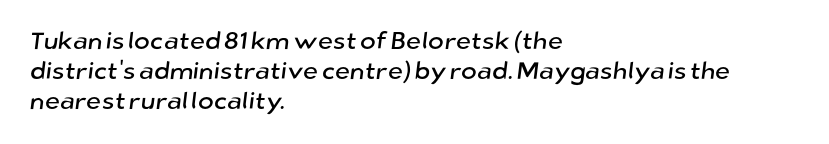
{"underline": "no", "align": "left", "line_spacing": "normal", "line_spacing_ratio": 1.26, "letter_spacing": "normal", "letter_spacing_em": 0.0, "glyph_px": 24}
